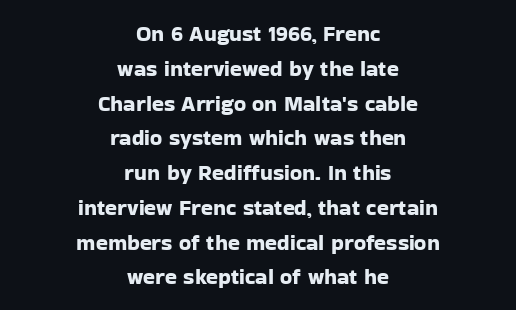
Q: Is the text italic (slanted)? A: No, it is upright.
Q: Is the text underlined? A: No.
Q: How is the paragraph aligned? A: Centered.
Q: Is the spacing between letters normal or unusually wide? A: Normal.
Q: Is the spacing between lines tight, normal or loose? A: Normal.
